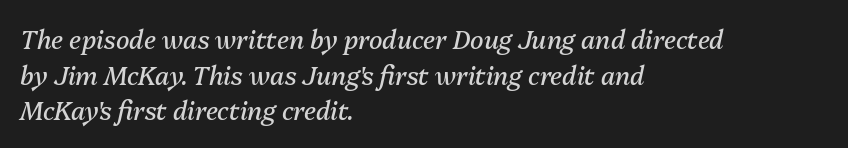
{"italic": "yes", "lean": "right", "slant_degrees": 13, "bold": "no", "underline": "no", "align": "left", "line_spacing": "normal", "line_spacing_ratio": 1.43, "letter_spacing": "normal", "letter_spacing_em": 0.0, "glyph_px": 25}
